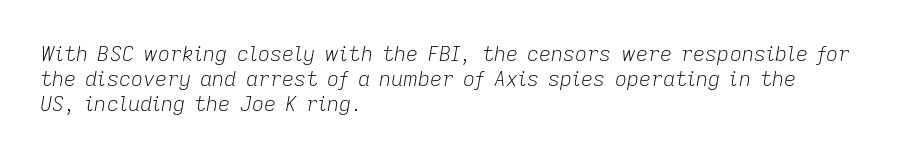
Check under the words: just untouched page. Weight: regular or lighter. Notice how the stems are inclined rather than vertical — that's the hallmark of italics. All the whitespace from short lines collects on the right. The letterforms sit shoulder to shoulder at normal distance.
